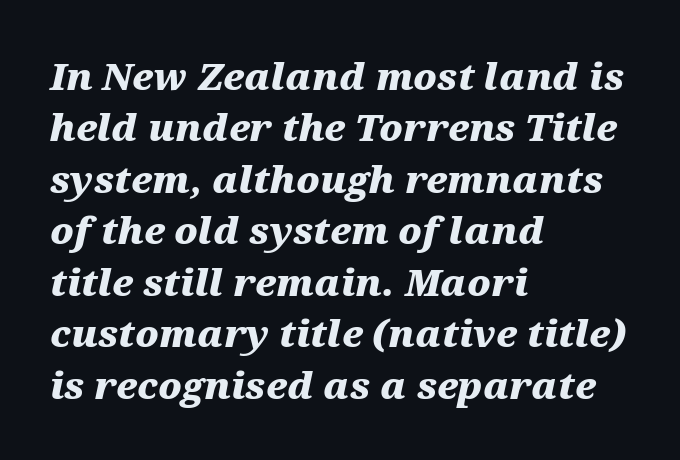
The image shows 37 px heavy, wide type, italic (leaning right); set left-aligned, normal line spacing (1.39x), normal letter spacing, not underlined; medium stroke contrast and a medium x-height.
